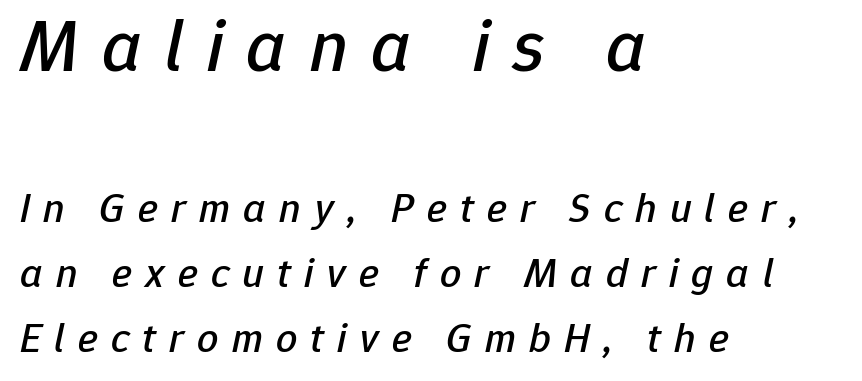
This sample has the flowing, uneven cadence of proportional lettering. Beneath every word, the page is bare. This layout puts the oversized block above and the modest block below. Style check: oblique. Honestly, the letter spacing is so wide it's the main thing you notice. The paragraph shown leans on its left margin.
